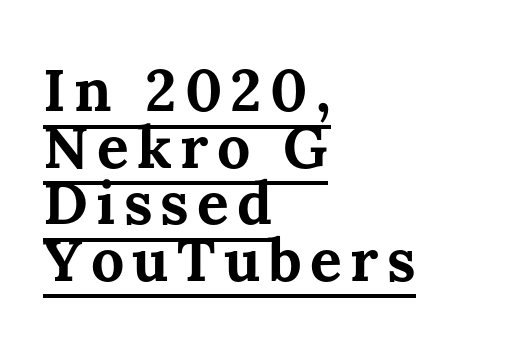
Q: Is the text bold? A: Yes.
Q: Is the text italic (slanted)? A: No, it is upright.
Q: Is the text underlined? A: Yes.
Q: How is the paragraph aligned? A: Left-aligned.
Q: Is the spacing between lines tight, normal or loose? A: Tight.
Q: Width (condensed, normal, or wide)? A: Normal.
Q: Stroke contrast? A: Medium.
Q: x-height? A: Medium.
Q: Monospaced? A: No.
